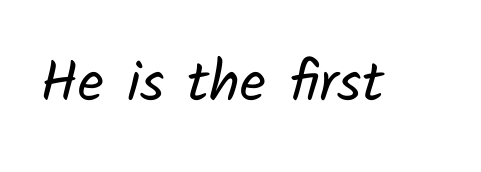
Q: Is the text bold? A: No.
Q: Is the typeface a serif or a sans-serif typeface? A: Sans-serif.
Q: Is the text underlined? A: No.
Q: Is the spacing between letters normal or unusually wide? A: Normal.
Q: Width (condensed, normal, or wide)? A: Normal.
Q: Stroke contrast? A: Low.
Q: x-height? A: Medium.
Q: Monospaced? A: No.
